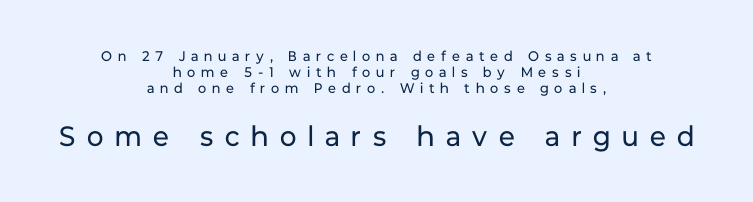
The paragraph shown floats in the horizontal middle. Short note: letters widely spaced. Looks like regular typesetting: each glyph gets only the width it needs. Are there feet on the stems? There aren't — it's a sans.
